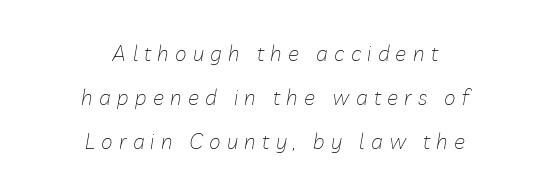
Q: Is the text bold? A: No.
Q: Is the text italic (slanted)? A: Yes, it leans right by about 10 degrees.
Q: Is the text underlined? A: No.
Q: How is the paragraph aligned? A: Centered.
Q: Is the spacing between letters normal or unusually wide? A: Unusually wide.
Q: Is the spacing between lines tight, normal or loose? A: Loose.
